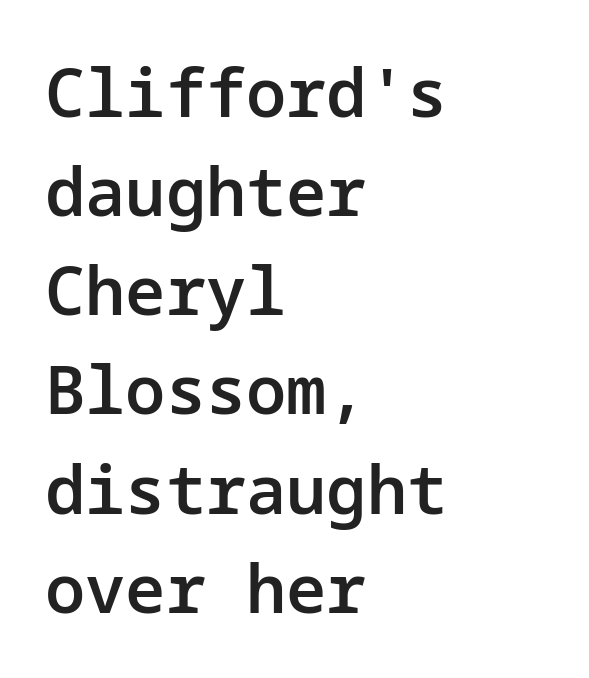
{"serif": "no", "italic": "no", "bold": "semi", "weight": "semibold", "width": "normal", "stroke_contrast": "low", "x_height": "medium", "underline": "no", "align": "left", "line_spacing": "normal", "line_spacing_ratio": 1.48, "letter_spacing": "normal", "letter_spacing_em": 0.0, "glyph_px": 67}
